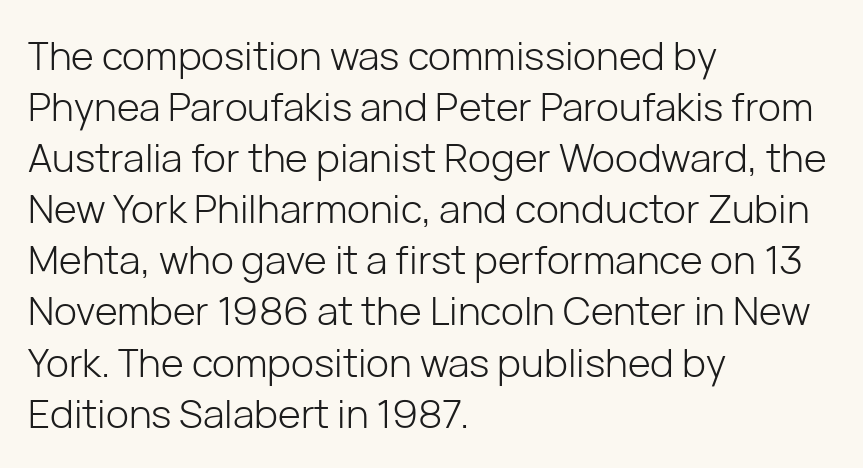
Q: Is the text bold? A: No.
Q: Is the text italic (slanted)? A: No, it is upright.
Q: Is the typeface a serif or a sans-serif typeface? A: Sans-serif.
Q: Is the text underlined? A: No.
Q: How is the paragraph aligned? A: Left-aligned.
Q: Is the spacing between letters normal or unusually wide? A: Normal.
Q: Is the spacing between lines tight, normal or loose? A: Normal.
Q: Width (condensed, normal, or wide)? A: Normal.
Q: Stroke contrast? A: Low.
Q: x-height? A: Medium.
Q: Monospaced? A: No.
